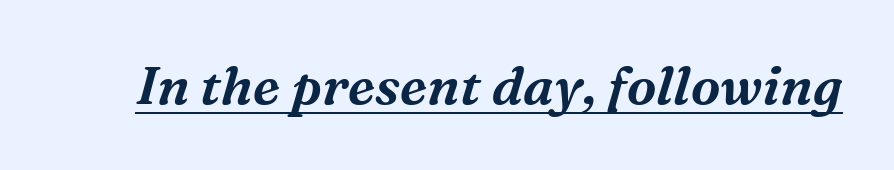
Tracking here is standard; glyphs follow each other at the usual distance. Like a heading marked for emphasis, these lines bear an underscore. Character widths vary here, with narrow letters taking less room than wide ones. The characters display serif detailing at their extremities. There's an unmistakable incline to the writing here.
